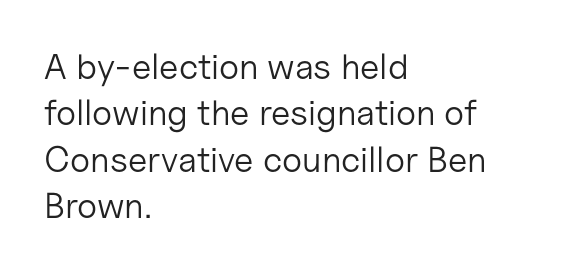
{"serif": "no", "italic": "no", "bold": "no", "weight": "light", "width": "normal", "stroke_contrast": "low", "x_height": "medium", "monospaced": "no", "underline": "no", "align": "left", "line_spacing": "normal", "line_spacing_ratio": 1.29, "letter_spacing": "normal", "letter_spacing_em": 0.0, "glyph_px": 36}
